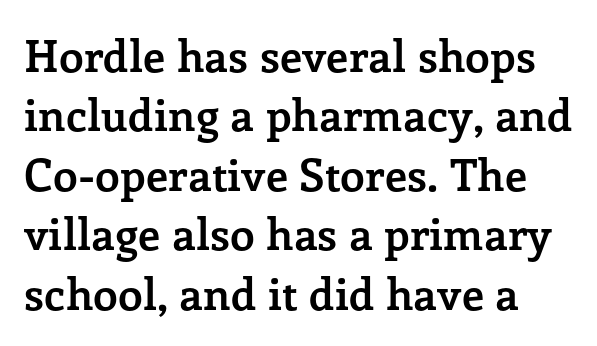
Summary of vertical rhythm: regular, with standard interline spacing. A typesetter would call this zero additional tracking. Do the characters align in a grid? No, the font is proportional. Is the type bold? Yes — the strokes are clearly thick and heavy.
